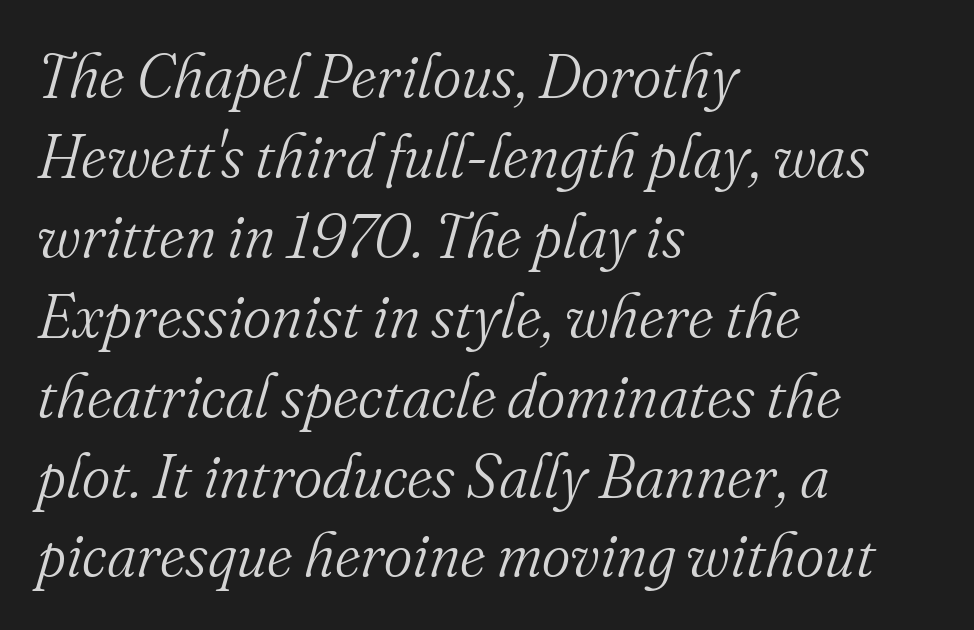
Words appear dense and cohesive because spacing is normal. Type without underlining. The letters are slanted; this is an italic face. What's the leading like? Ordinary, nothing unusual. Proportional: the letters do not fall into vertical columns.
